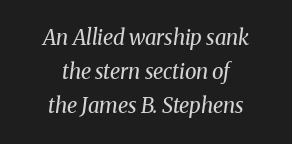
Q: Is the text bold? A: No.
Q: Is the text italic (slanted)? A: Yes, it leans right by about 8 degrees.
Q: Is the text underlined? A: No.
Q: How is the paragraph aligned? A: Centered.
Q: Is the spacing between letters normal or unusually wide? A: Normal.
Q: Is the spacing between lines tight, normal or loose? A: Normal.
